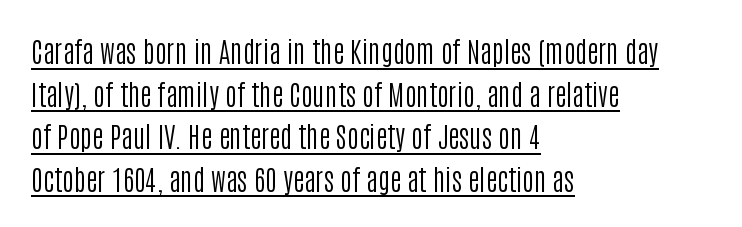
Does extra space separate the letters? No, they use regular spacing. A baseline rule has been typeset under these characters. Quick note: not italic, upright. The letterforms sit at book weight or below. Short and long lines alike share a common starting point at left.
